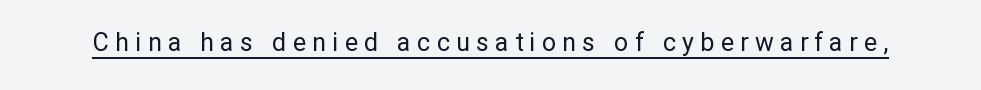
The image shows 25 px text type, upright; set unusually wide letter spacing (+0.25 em), underlined.
